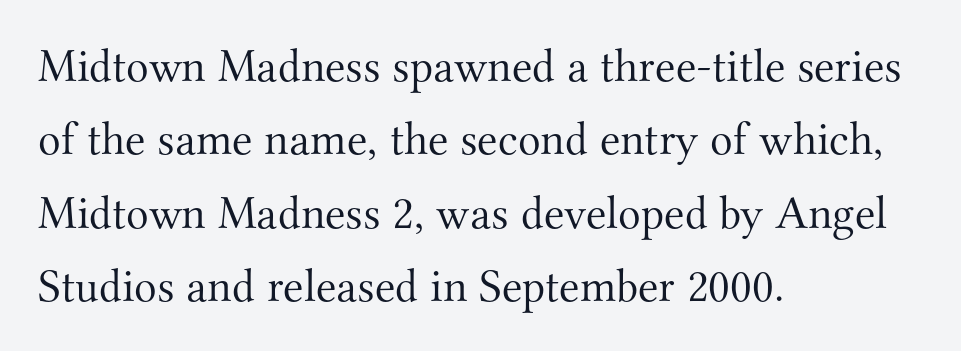
{"serif": "yes", "italic": "no", "bold": "no", "weight": "light", "width": "normal", "stroke_contrast": "medium", "x_height": "small", "monospaced": "no", "underline": "no", "align": "left", "line_spacing": "normal", "line_spacing_ratio": 1.56, "letter_spacing": "normal", "letter_spacing_em": 0.0, "glyph_px": 47}
